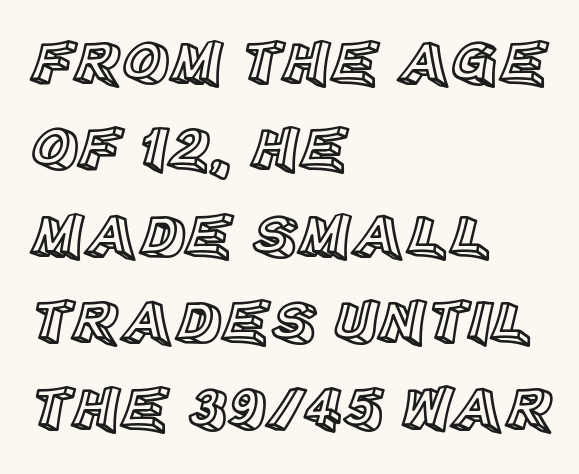
{"width": "normal", "x_height": "large", "monospaced": "no", "underline": "no", "align": "left", "line_spacing": "normal", "line_spacing_ratio": 1.35, "letter_spacing": "normal", "letter_spacing_em": 0.0, "glyph_px": 64}
